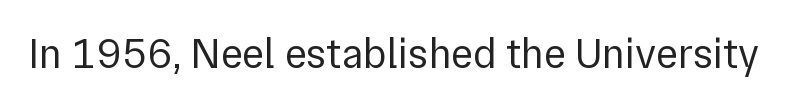
You could not count columns in this text — the font is proportionally spaced. Observe the absence of serifs on each vertical stroke in this sample. You can tell it's not italic because the verticals are truly vertical. Just letters on the line, the space beneath them empty. Words appear dense and cohesive because spacing is normal.
